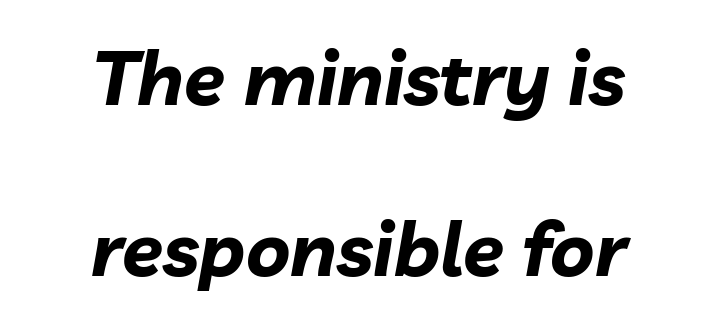
Q: Is the text bold? A: Yes.
Q: Is the text italic (slanted)? A: Yes, it leans right by about 10 degrees.
Q: Is the text underlined? A: No.
Q: How is the paragraph aligned? A: Centered.
Q: Is the spacing between letters normal or unusually wide? A: Normal.
Q: Is the spacing between lines tight, normal or loose? A: Loose.
Q: Width (condensed, normal, or wide)? A: Normal.
Q: Stroke contrast? A: Low.
Q: x-height? A: Medium.
Q: Monospaced? A: No.
